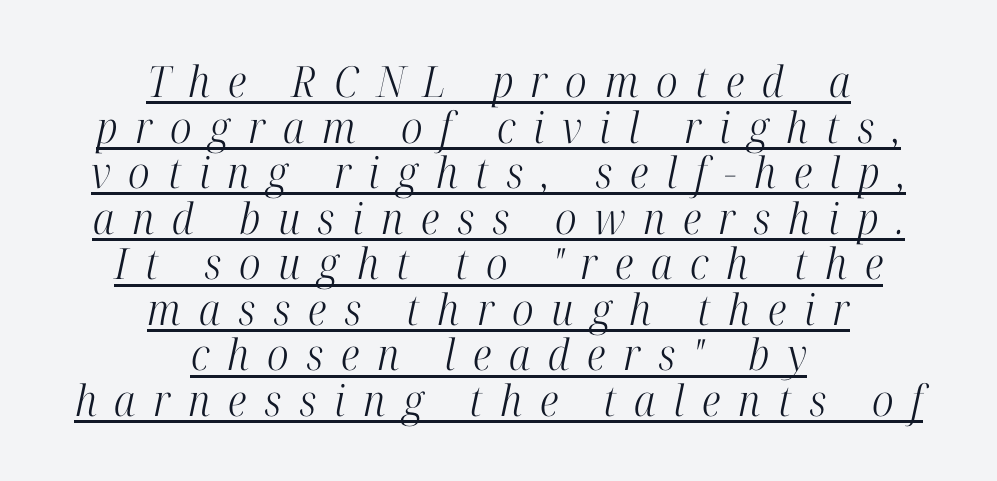
{"serif": "yes", "italic": "yes", "lean": "right", "slant_degrees": 12, "bold": "no", "weight": "light", "width": "condensed", "stroke_contrast": "high", "x_height": "medium", "monospaced": "no", "underline": "yes", "align": "center", "line_spacing": "tight", "line_spacing_ratio": 1.06, "letter_spacing": "wide", "letter_spacing_em": 0.41, "glyph_px": 43}
